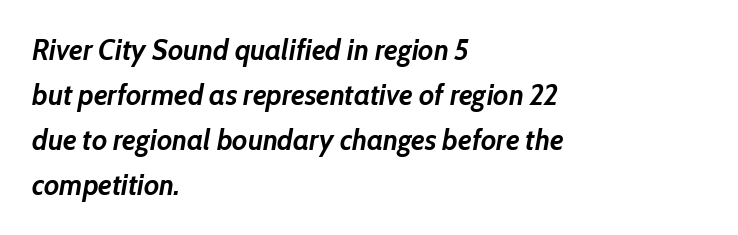
The rendering anchors every line to the left-hand side. The specimen reads as italic at a glance. This rendering leaves character spacing at its baseline value. Bold? Absolutely — the strokes are thick and heavy.
